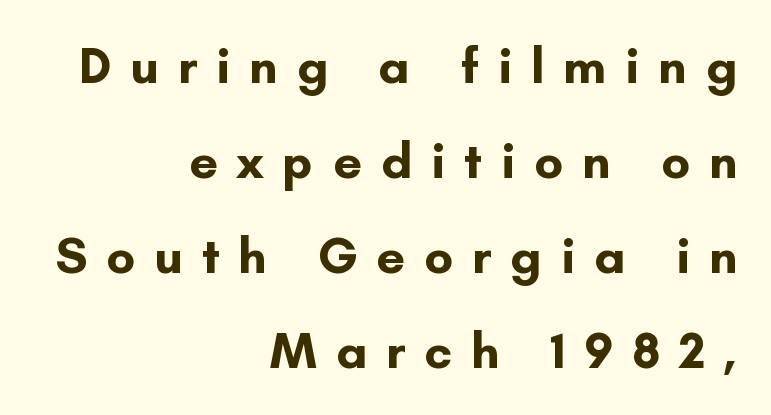
Q: Is the text bold? A: Yes.
Q: Is the text italic (slanted)? A: No, it is upright.
Q: Is the typeface a serif or a sans-serif typeface? A: Sans-serif.
Q: Is the text underlined? A: No.
Q: How is the paragraph aligned? A: Right-aligned.
Q: Is the spacing between letters normal or unusually wide? A: Unusually wide.
Q: Width (condensed, normal, or wide)? A: Normal.
Q: Stroke contrast? A: Low.
Q: x-height? A: Small.
Q: Monospaced? A: No.
